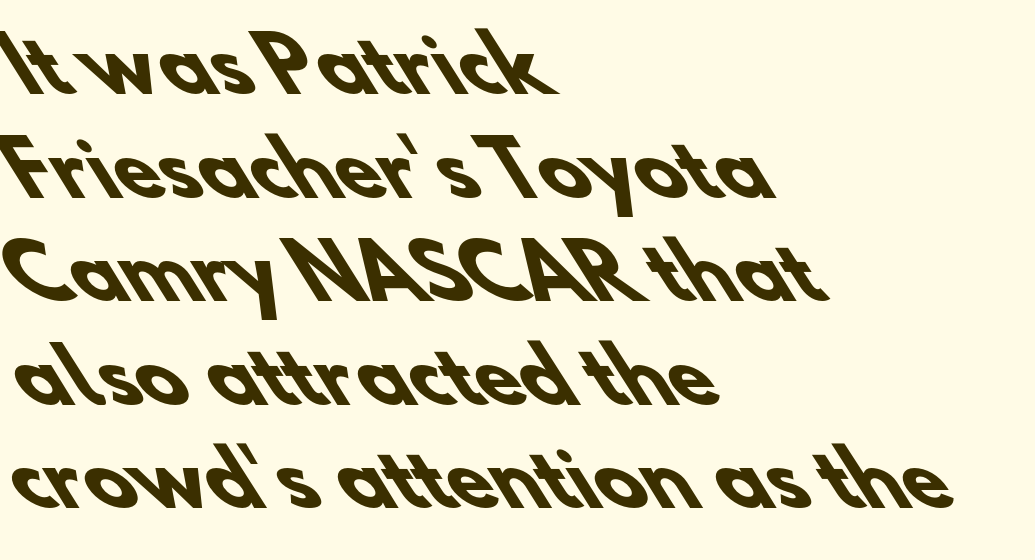
Teacher's note: observe the even left margin — that is flush-left alignment. Horizontal bands of white between lines are of average thickness. Plain, unruled lines of type. Plenty of ink on the page — the face is bold. A typesetter would label this face a sans.
